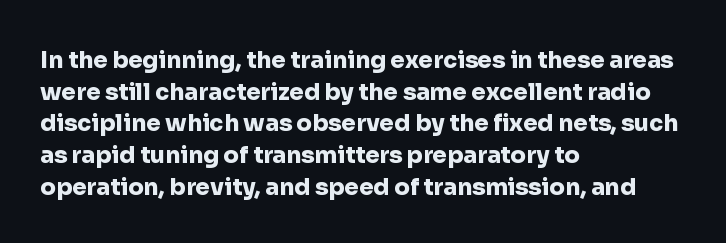
The lines are quadded left. Regular leading. Nothing unusual about the tracking: characters are spaced as the font intends. The font is running at its bold setting. Tall strokes in this sample are plumb rather than angled.
